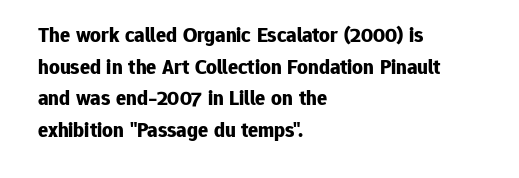
The image shows 21 px bold type, upright; set left-aligned, normal line spacing (1.51x), normal letter spacing, not underlined.
